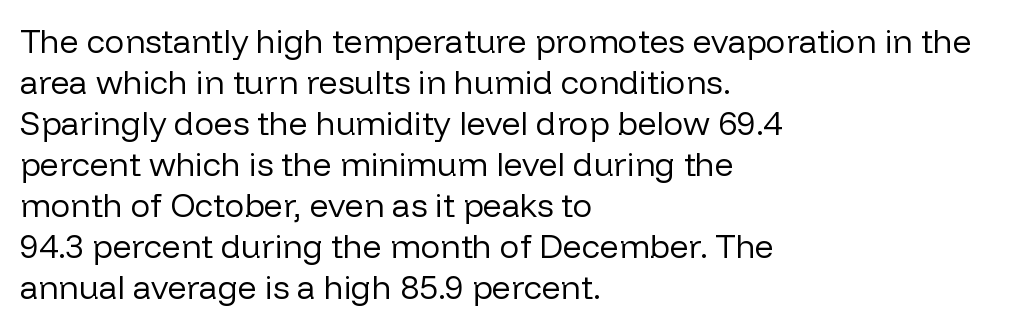
Do the characters align in a grid? No, the font is proportional. This sample uses plain, unmodified letter spacing. The lettering stays uniformly vertical, giving the passage a roman look. A bare baseline throughout the passage. Font category for this specimen: sans-serif. Ink coverage per letter is moderate at most.
